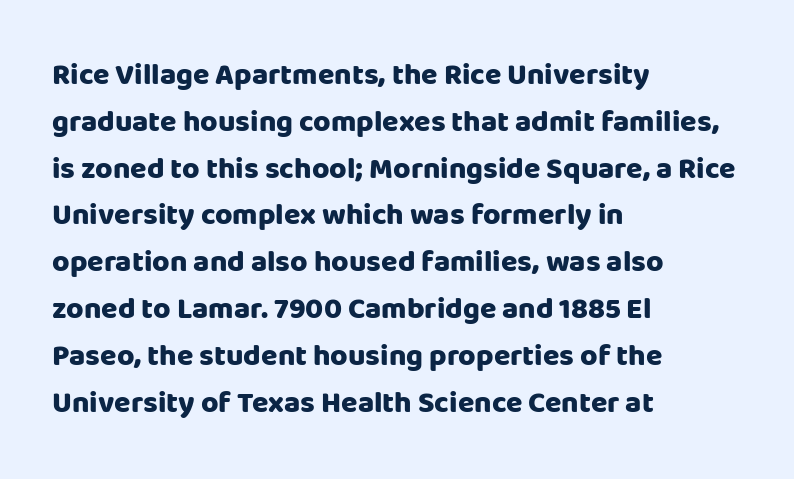
If you drew a ruler down the left edge, every line would touch it. Characters remain perfectly vertical along every line. Set as a true bold cut, around the 700 mark. Characters follow at the spacing the type designer built in.
